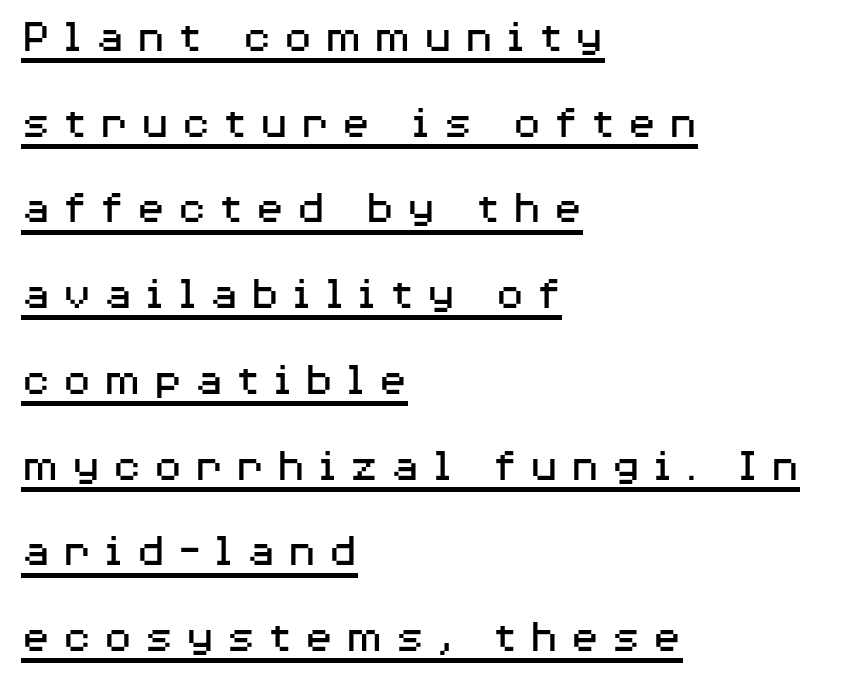
{"serif": "no", "italic": "no", "bold": "no", "weight": "regular", "width": "wide", "stroke_contrast": "medium", "x_height": "medium", "monospaced": "no", "underline": "yes", "align": "left", "line_spacing_ratio": 1.75, "letter_spacing": "wide", "letter_spacing_em": 0.23, "glyph_px": 49}
